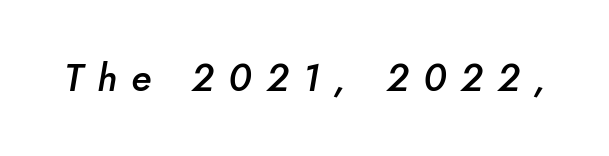
The image shows 38 px semibold type, italic (leaning right); set unusually wide letter spacing (+0.38 em), not underlined; low stroke contrast and a small x-height.
